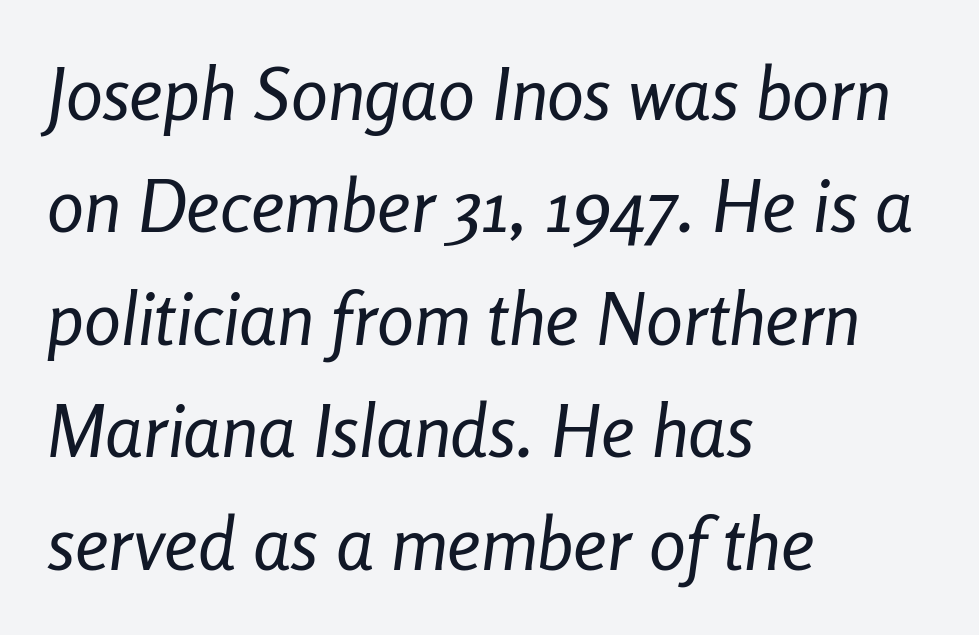
{"italic": "yes", "lean": "right", "slant_degrees": 8, "bold": "no", "weight": "regular", "width": "condensed", "stroke_contrast": "low", "x_height": "medium", "monospaced": "no", "underline": "no", "align": "left", "line_spacing": "normal", "line_spacing_ratio": 1.52, "letter_spacing": "normal", "letter_spacing_em": 0.0, "glyph_px": 74}
